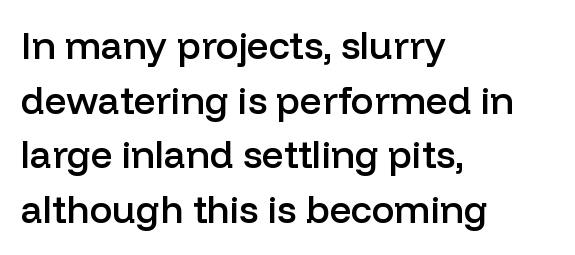
Q: Is the text bold? A: Semi-bold.
Q: Is the text italic (slanted)? A: No, it is upright.
Q: Is the typeface a serif or a sans-serif typeface? A: Sans-serif.
Q: Is the text underlined? A: No.
Q: How is the paragraph aligned? A: Left-aligned.
Q: Is the spacing between letters normal or unusually wide? A: Normal.
Q: Is the spacing between lines tight, normal or loose? A: Normal.
Q: Width (condensed, normal, or wide)? A: Normal.
Q: Stroke contrast? A: Low.
Q: x-height? A: Medium.
Q: Monospaced? A: No.
